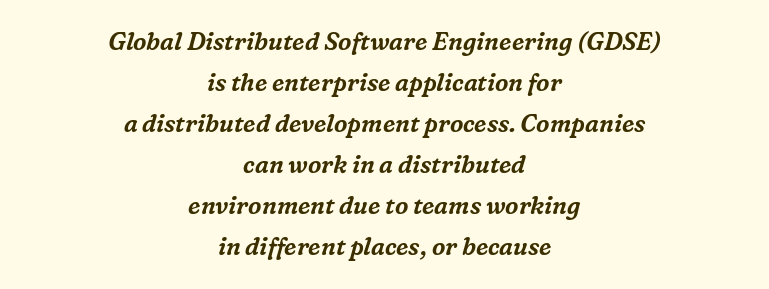
The image shows 24 px text type, italic (leaning right); set centered, line spacing 1.71x, normal letter spacing, not underlined.
